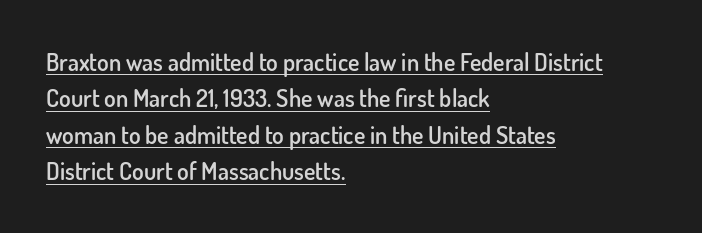
Q: Is the text bold? A: Semi-bold.
Q: Is the text italic (slanted)? A: No, it is upright.
Q: Is the text underlined? A: Yes.
Q: How is the paragraph aligned? A: Left-aligned.
Q: Is the spacing between letters normal or unusually wide? A: Normal.
Q: Is the spacing between lines tight, normal or loose? A: Normal.
